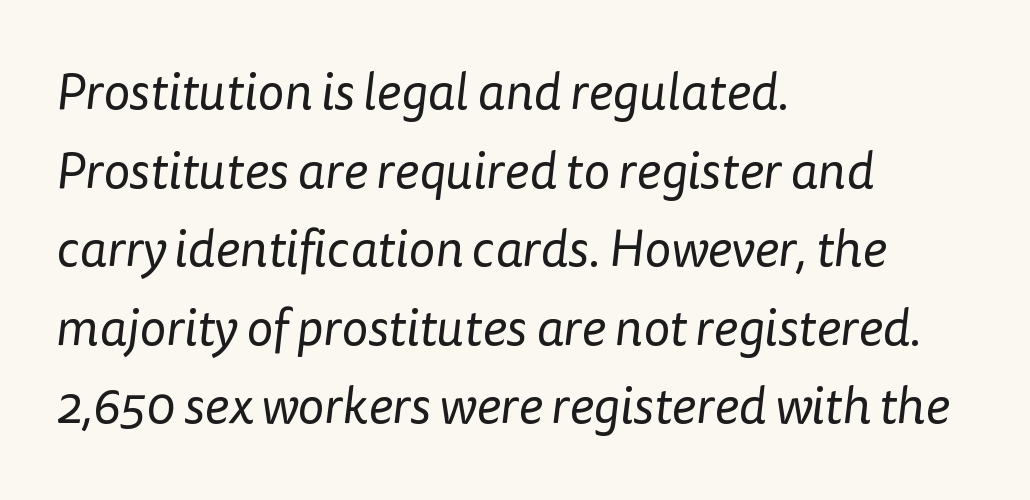
The image shows 51 px regular-weight sans-serif type; set left-aligned, normal line spacing (1.54x), normal letter spacing, not underlined; low stroke contrast and a medium x-height.
